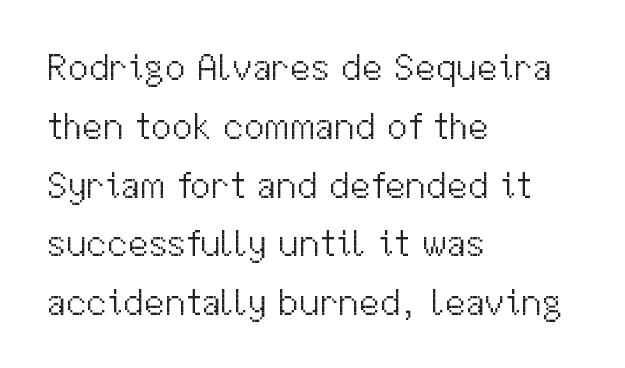
The image shows 37 px light sans-serif type, upright; set left-aligned, normal line spacing (1.59x), normal letter spacing, not underlined; medium stroke contrast and a medium x-height.
